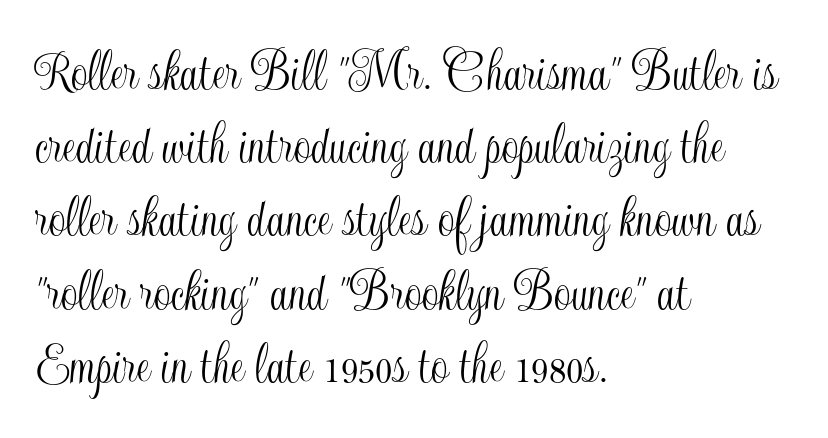
{"width": "condensed", "x_height": "small", "monospaced": "no", "underline": "no", "align": "left", "line_spacing_ratio": 1.22, "letter_spacing": "normal", "letter_spacing_em": 0.0, "glyph_px": 60}
